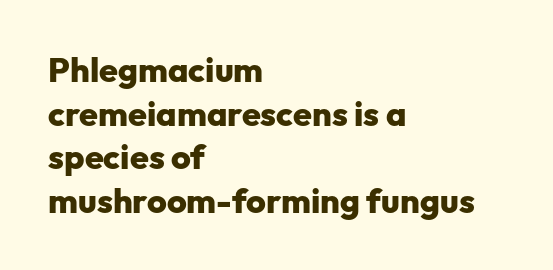
The image shows 34 px heavy sans-serif type, upright; set left-aligned, normal line spacing (1.28x), normal letter spacing, not underlined; low stroke contrast and a medium x-height.
